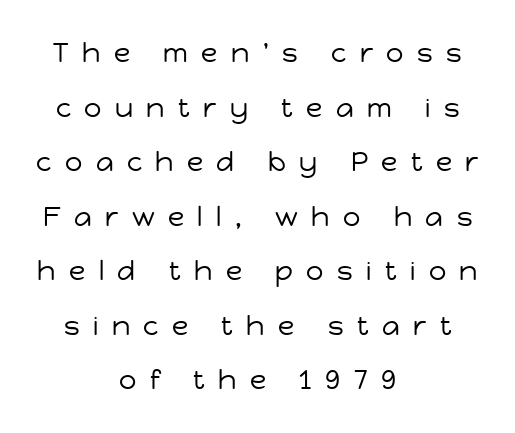
The image shows 27 px text type, upright; set centered, loose line spacing (2.02x), unusually wide letter spacing (+0.5 em), not underlined.
